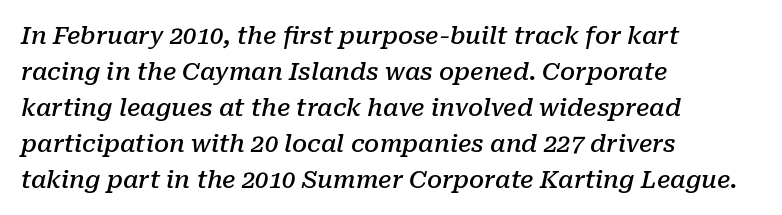
The image shows 24 px text type, italic (leaning right); set left-aligned, normal line spacing (1.5x), normal letter spacing, not underlined.
